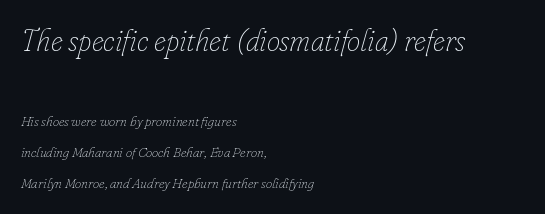
The image shows 30 px thin type, italic (leaning right); set left-aligned, loose line spacing (2.23x), normal letter spacing, not underlined; the first (top) block is 2.14x larger; low stroke contrast and a small x-height.
